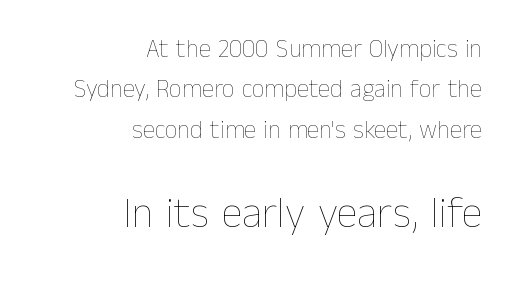
Successive baselines arrive at the customary interval. Descenders are the only things crossing below the line. The lines in this sample share a right terminus and differ only in where they begin. Compared with a typical body face, this is equally light or lighter still. The emphasis by scale lands on block number two, below.
